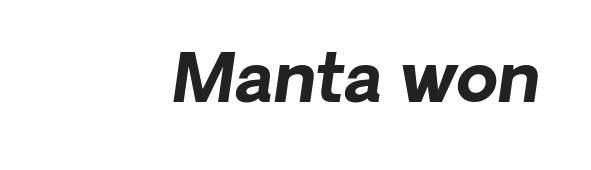
Q: Is the text bold? A: Yes.
Q: Is the typeface a serif or a sans-serif typeface? A: Sans-serif.
Q: Is the text underlined? A: No.
Q: How is the paragraph aligned? A: Right-aligned.
Q: Is the spacing between letters normal or unusually wide? A: Normal.
Q: Width (condensed, normal, or wide)? A: Normal.
Q: Stroke contrast? A: Low.
Q: x-height? A: Medium.
Q: Monospaced? A: No.
